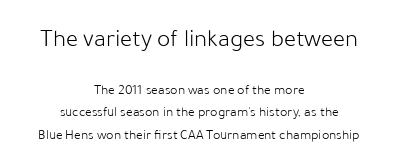
The image shows 25 px text type, upright; set centered, normal line spacing (1.6x), normal letter spacing, not underlined; the first (top) block is 1.79x larger.
